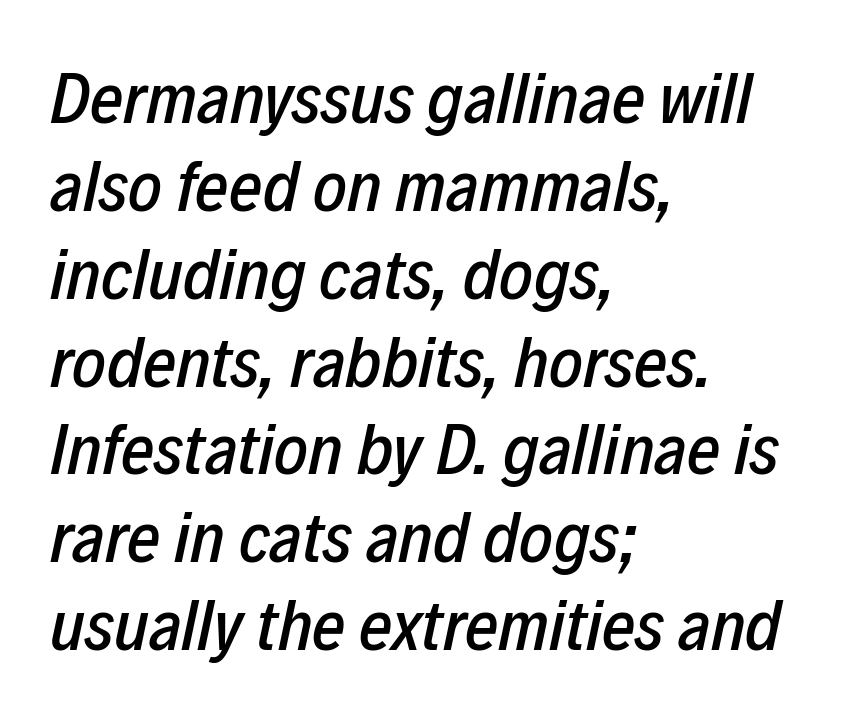
The image shows 72 px condensed type, italic (leaning right); set left-aligned, line spacing 1.22x, normal letter spacing, not underlined; low stroke contrast and a medium x-height.
